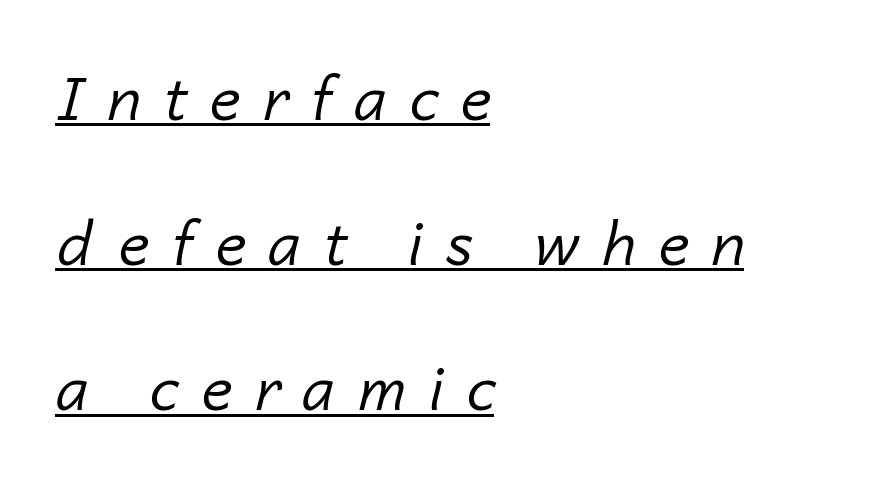
{"italic": "yes", "lean": "right", "slant_degrees": 14, "bold": "no", "weight": "regular", "width": "normal", "stroke_contrast": "low", "x_height": "medium", "monospaced": "no", "underline": "yes", "align": "left", "line_spacing": "loose", "line_spacing_ratio": 2.42, "letter_spacing": "wide", "letter_spacing_em": 0.38, "glyph_px": 60}
